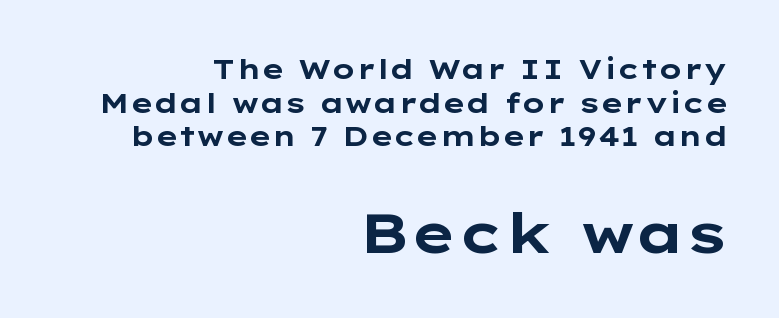
{"serif": "no", "italic": "no", "bold": "yes", "weight": "bold", "width": "wide", "stroke_contrast": "low", "x_height": "medium", "monospaced": "no", "underline": "no", "align": "right", "line_spacing_ratio": 1.2, "letter_spacing": "normal", "letter_spacing_em": 0.0, "larger_block": "second", "size_ratio": 2.0, "glyph_px": 56}
